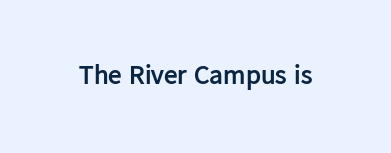
Q: Is the text bold? A: Yes.
Q: Is the text italic (slanted)? A: No, it is upright.
Q: Is the text underlined? A: No.
Q: Is the spacing between letters normal or unusually wide? A: Normal.
